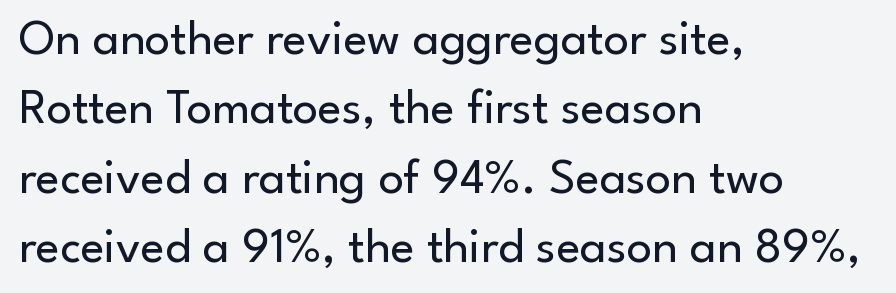
Compared with a typical body face, this is equally light or lighter still. These lines stack with their left ends in a neat column. Glance below the letters and you will spot only blank space. In terms of letterspacing, this is plain default setting. The rendering shows plain stroke endings on the letterforms — a sans-serif design.
